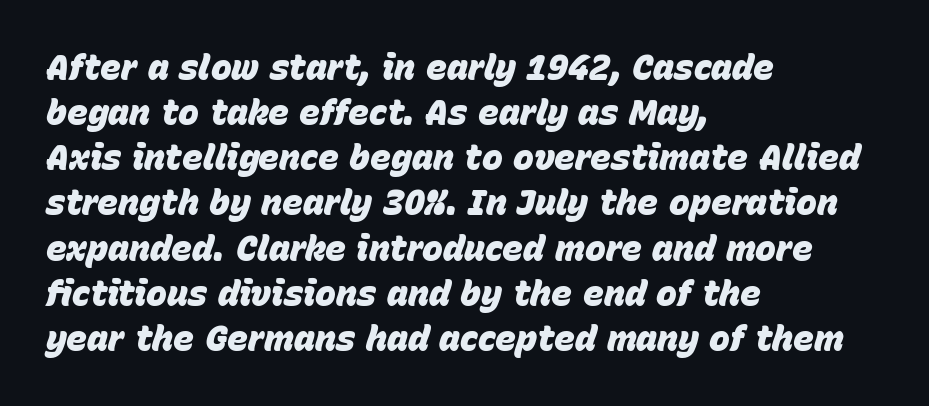
The horizontal fit of the characters is conventional and even. The axis of the letterforms is tilted away from vertical. What's the leading like? Ordinary, nothing unusual. This sample is left-justified, so line endings fall wherever the words run out. Looks like regular typesetting: each glyph gets only the width it needs. Typesetter's note: full bold, strokes at maximum text heaviness.
